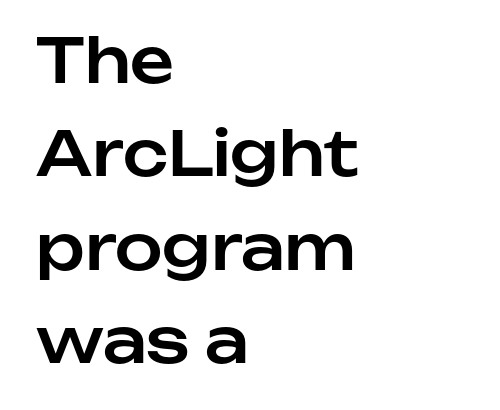
Q: Is the text italic (slanted)? A: No, it is upright.
Q: Is the typeface a serif or a sans-serif typeface? A: Sans-serif.
Q: Is the text underlined? A: No.
Q: How is the paragraph aligned? A: Left-aligned.
Q: Is the spacing between letters normal or unusually wide? A: Normal.
Q: Is the spacing between lines tight, normal or loose? A: Normal.
Q: Width (condensed, normal, or wide)? A: Normal.
Q: Stroke contrast? A: Low.
Q: x-height? A: Medium.
Q: Monospaced? A: No.
